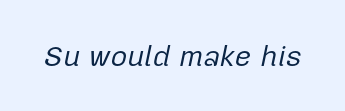
Beneath every word, the page is bare. The typesetting does not lean heavy: it is not bold. Style check: oblique. This sample uses plain, unmodified letter spacing. Think of a printed novel: that variable character pitch is what you see here.
